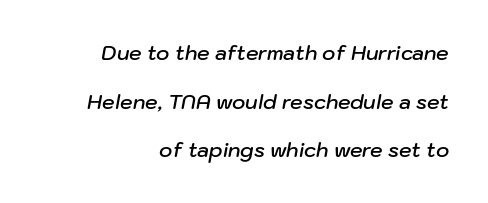
Q: Is the text bold? A: Semi-bold.
Q: Is the text italic (slanted)? A: Yes, it leans right by about 10 degrees.
Q: Is the text underlined? A: No.
Q: How is the paragraph aligned? A: Right-aligned.
Q: Is the spacing between letters normal or unusually wide? A: Normal.
Q: Is the spacing between lines tight, normal or loose? A: Loose.
